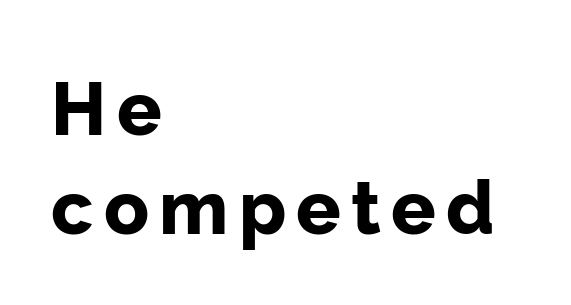
The image shows 74 px bold sans-serif type, upright; set left-aligned, normal line spacing (1.34x), not underlined; low stroke contrast and a medium x-height.
